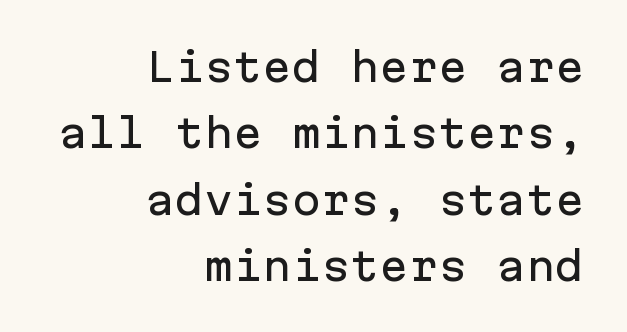
No feet cap the strokes, marking this as sans-serif type. Ordinary non-slanted type is in use. The letters march in equal steps, a hallmark of fixed-pitch type. Rows of type keep a routine distance in the vertical direction. Short note: letters normally spaced. The paragraph shown leans on its right margin.
